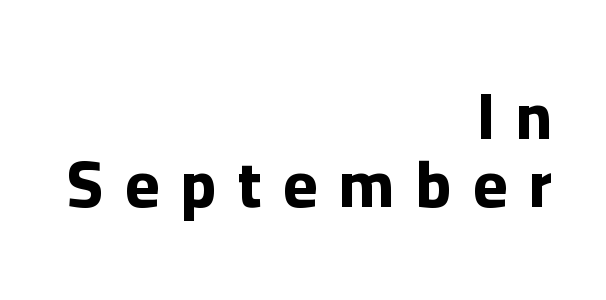
Q: Is the text bold? A: Yes.
Q: Is the text italic (slanted)? A: No, it is upright.
Q: Is the typeface a serif or a sans-serif typeface? A: Sans-serif.
Q: Is the text underlined? A: No.
Q: How is the paragraph aligned? A: Right-aligned.
Q: Is the spacing between letters normal or unusually wide? A: Unusually wide.
Q: Is the spacing between lines tight, normal or loose? A: Tight.
Q: Width (condensed, normal, or wide)? A: Normal.
Q: Stroke contrast? A: Low.
Q: x-height? A: Medium.
Q: Monospaced? A: No.
